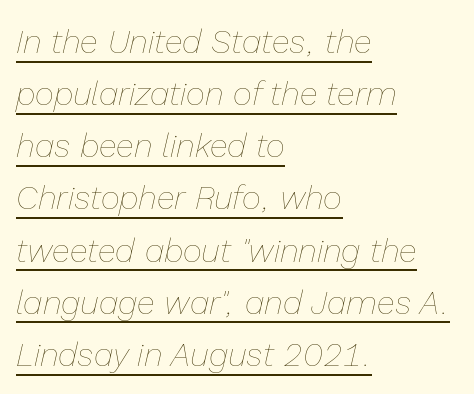
The rows are spaced the way most documents space them. Has an underline been added? It has. Characters follow at the spacing the type designer built in. Stems and bowls with no extra thickness — not bold. Each letter keeps its own natural width here, so spacing adapts to shape. Left-aligned paragraph, ragged on the right.
